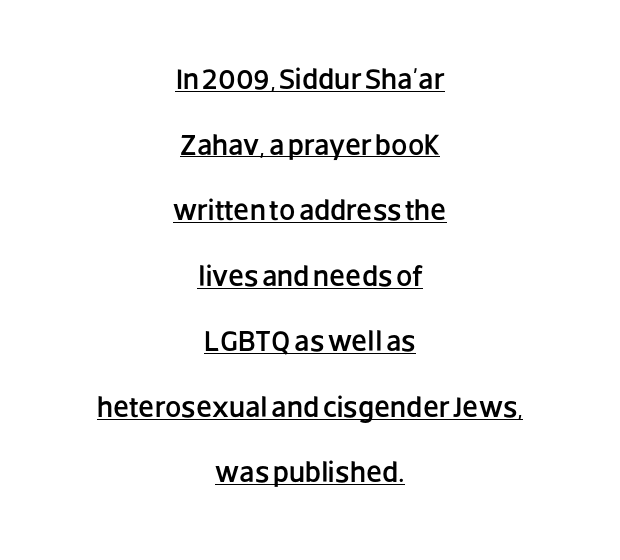
Q: Is the text italic (slanted)? A: No, it is upright.
Q: Is the typeface a serif or a sans-serif typeface? A: Sans-serif.
Q: Is the text underlined? A: Yes.
Q: How is the paragraph aligned? A: Centered.
Q: Is the spacing between letters normal or unusually wide? A: Normal.
Q: Is the spacing between lines tight, normal or loose? A: Loose.
Q: Width (condensed, normal, or wide)? A: Normal.
Q: Stroke contrast? A: Low.
Q: x-height? A: Large.
Q: Monospaced? A: No.
